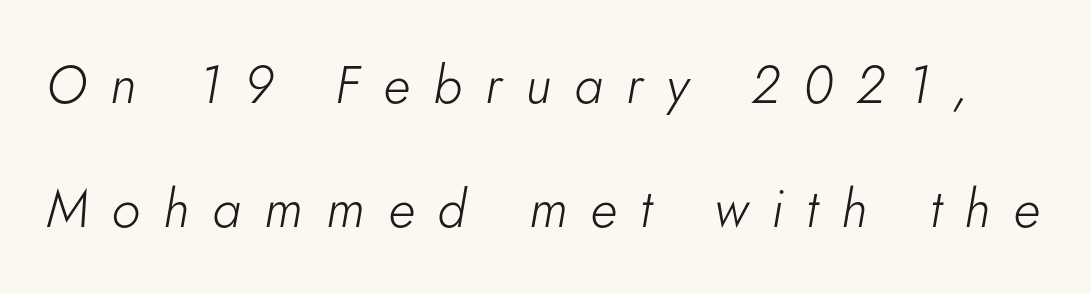
{"italic": "yes", "lean": "right", "slant_degrees": 5, "bold": "no", "weight": "light", "width": "normal", "stroke_contrast": "low", "x_height": "small", "monospaced": "no", "underline": "no", "line_spacing": "loose", "line_spacing_ratio": 2.34, "letter_spacing": "wide", "letter_spacing_em": 0.44, "glyph_px": 53}
